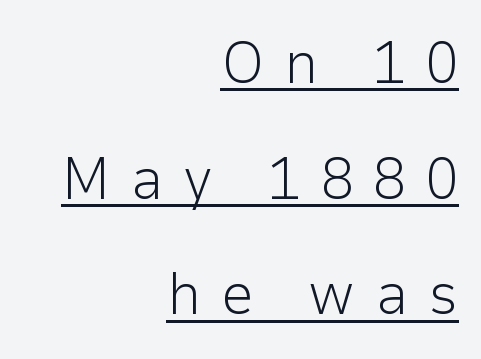
{"serif": "no", "italic": "no", "bold": "no", "weight": "light", "width": "normal", "stroke_contrast": "low", "x_height": "medium", "monospaced": "no", "underline": "yes", "align": "right", "line_spacing": "loose", "line_spacing_ratio": 1.96, "letter_spacing": "wide", "letter_spacing_em": 0.34, "glyph_px": 59}
